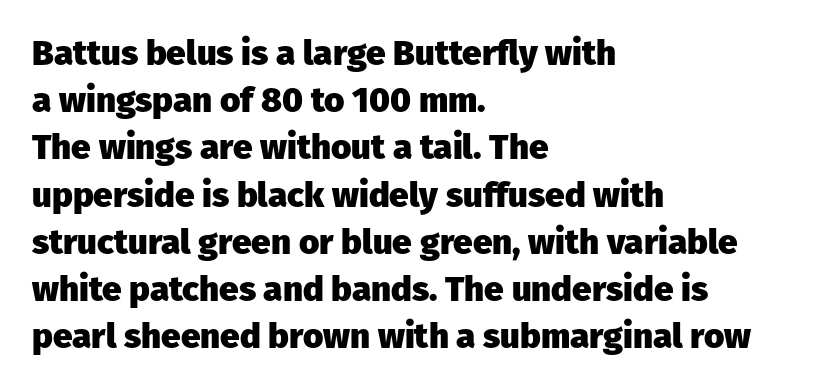
Lines of text with bare space underneath. Looks like regular typesetting: each glyph gets only the width it needs. If you drew a ruler down the left edge, every line would touch it. The line-height multiplier appears to be the usual default. I'd describe the lettering as bold — thick and assertive.
